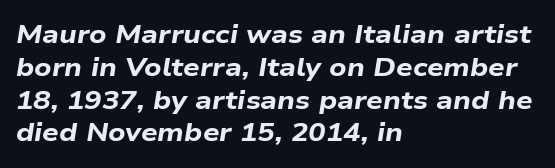
The image shows 26 px bold type, italic (leaning right); set left-aligned, normal line spacing (1.26x), normal letter spacing, not underlined.
